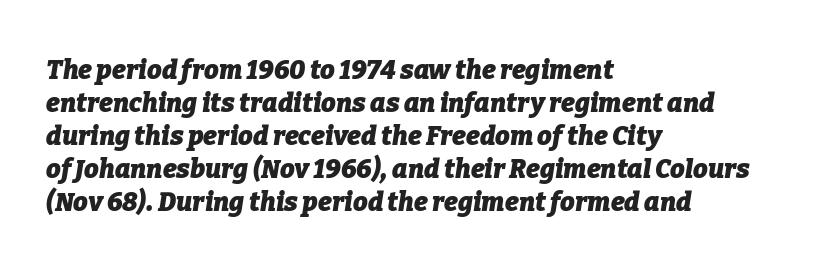
{"italic": "yes", "lean": "right", "slant_degrees": 9, "bold": "yes", "underline": "no", "align": "left", "line_spacing": "normal", "line_spacing_ratio": 1.27, "letter_spacing": "normal", "letter_spacing_em": 0.0, "glyph_px": 26}
